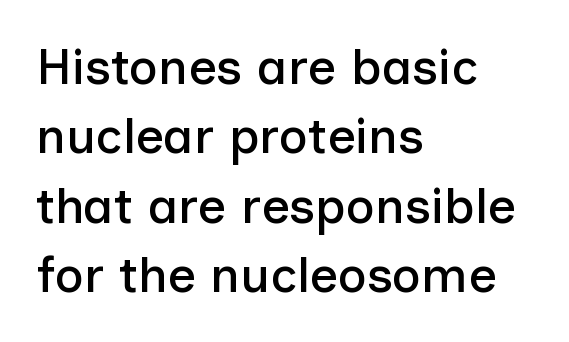
The image shows 50 px sans-serif type, upright; set left-aligned, normal line spacing (1.39x), normal letter spacing, not underlined; low stroke contrast and a medium x-height.
